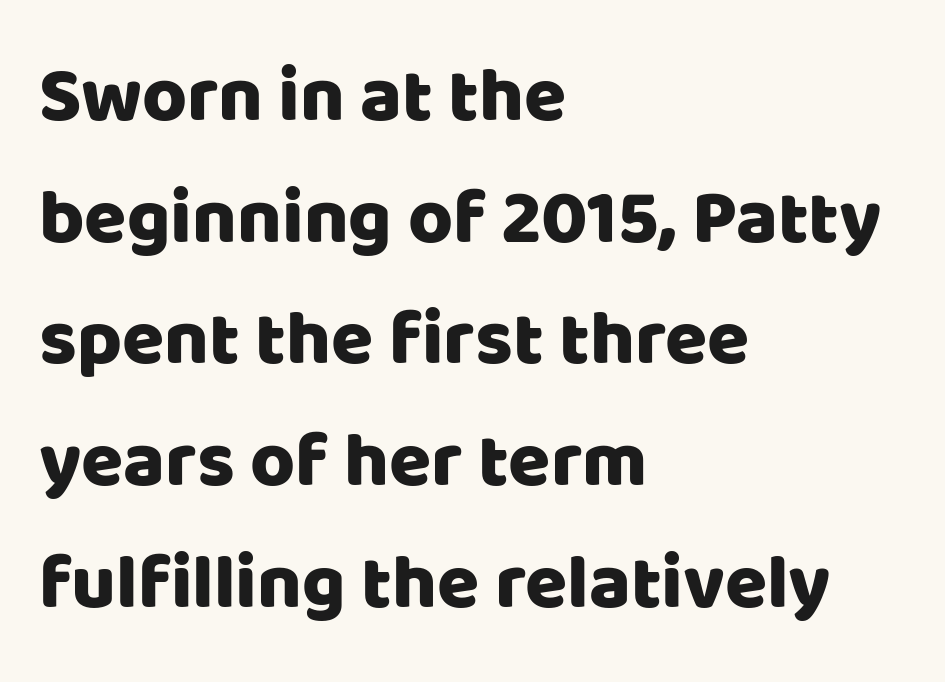
The image shows 77 px sans-serif type, upright; set left-aligned, normal line spacing (1.58x), normal letter spacing, not underlined; low stroke contrast and a large x-height.
